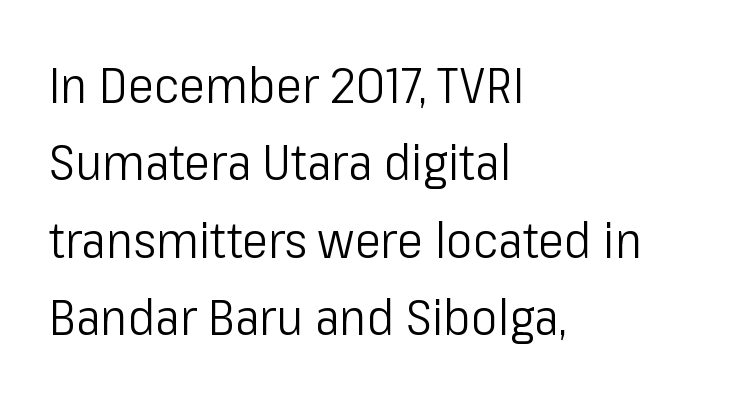
{"serif": "no", "italic": "no", "bold": "no", "weight": "light", "width": "condensed", "stroke_contrast": "low", "x_height": "medium", "monospaced": "no", "underline": "no", "align": "left", "line_spacing": "normal", "line_spacing_ratio": 1.55, "letter_spacing": "normal", "letter_spacing_em": 0.0, "glyph_px": 50}
